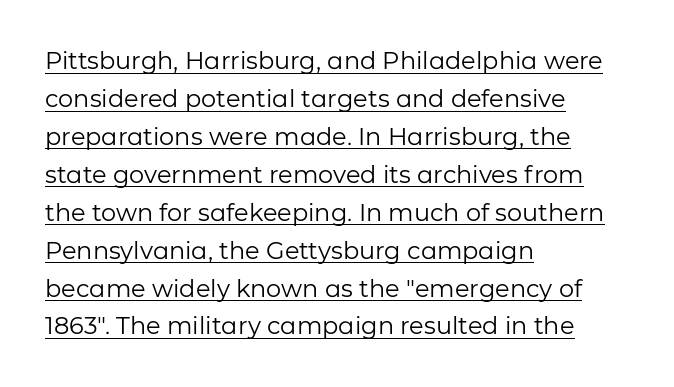
This rendering uses left alignment, leaving the right contour irregular. The rendering uses a moderate line-height, typical for paragraphs. Decoration check: the copy is underlined. Nope, not italic — everything's standing straight. The font is comparable to plain body text, perhaps lighter.
